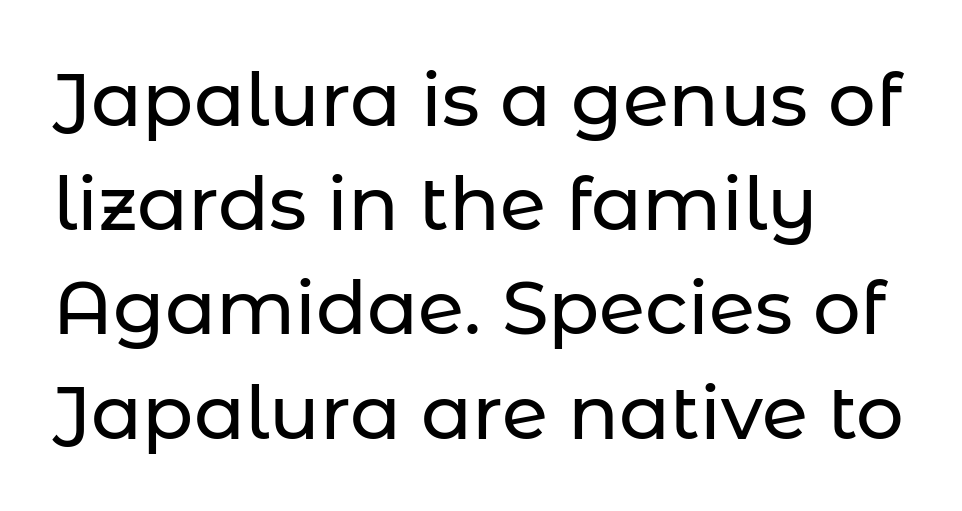
Is this a sans? Yes — the strokes have no serifs. Posture: straight, roman, zero tilt. Caption: multi-line text, flush left, ragged right. Line spacing here is normal.
